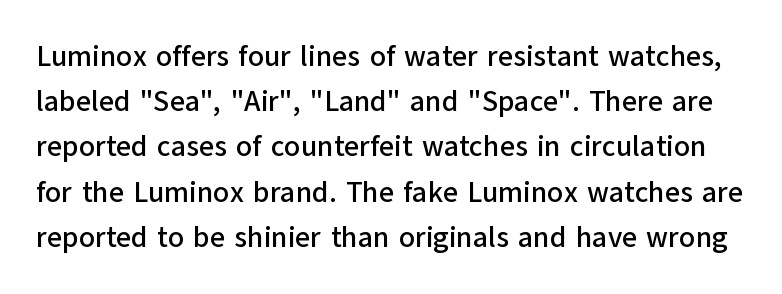
Here the glyphs are tracked normally, forming tight word shapes. Interline gaps are of average width in this sample. Each letter's strokes conclude bluntly, with no projecting serifs. Nobody drew a line under any word here. Nope, not italic — everything's standing straight. A typesetter would call this proportional, since set widths differ per character.
